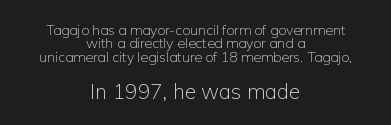
Q: Is the text bold? A: No.
Q: Is the text italic (slanted)? A: No, it is upright.
Q: Is the text underlined? A: No.
Q: How is the paragraph aligned? A: Centered.
Q: Is the spacing between letters normal or unusually wide? A: Normal.
Q: Is the spacing between lines tight, normal or loose? A: Tight.
Q: Which block of text is set in a larger size, the first (top) or the second (bottom)? A: The second (bottom) one.
